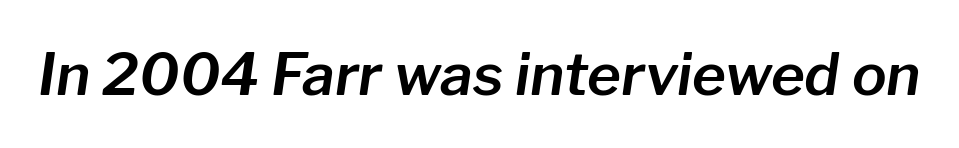
{"italic": "yes", "lean": "right", "slant_degrees": 8, "width": "normal", "stroke_contrast": "low", "x_height": "medium", "monospaced": "no", "underline": "no", "letter_spacing": "normal", "letter_spacing_em": 0.0, "glyph_px": 58}
